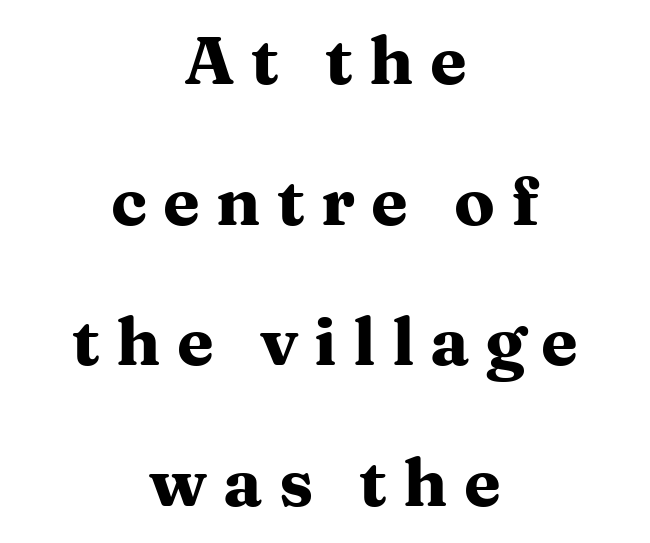
This is the regular roman posture of the typeface. Between one letter and the next there's a generous, obvious gap. Weight: bold. Descenders hang freely into open space. The compositor balanced each line on the midline.
